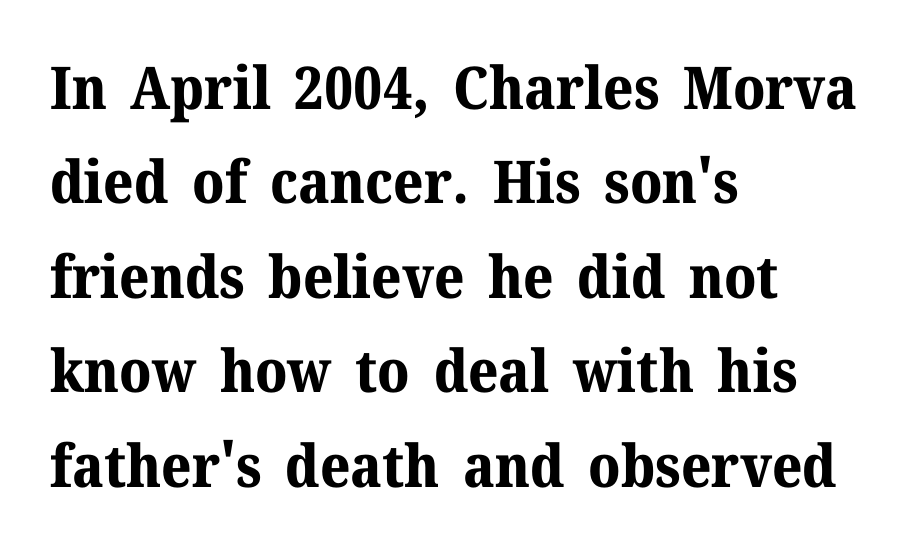
The image shows 59 px bold serif type, upright; set left-aligned, normal line spacing (1.6x), normal letter spacing, not underlined; medium stroke contrast and a medium x-height.
